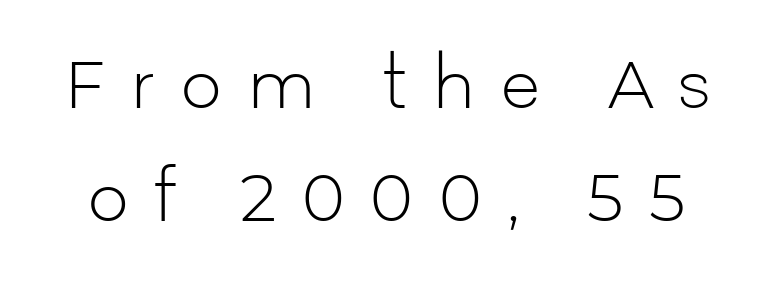
Q: Is the text bold? A: No.
Q: Is the text italic (slanted)? A: No, it is upright.
Q: Is the typeface a serif or a sans-serif typeface? A: Sans-serif.
Q: Is the text underlined? A: No.
Q: Is the spacing between letters normal or unusually wide? A: Unusually wide.
Q: Width (condensed, normal, or wide)? A: Normal.
Q: Stroke contrast? A: Low.
Q: x-height? A: Medium.
Q: Monospaced? A: No.
